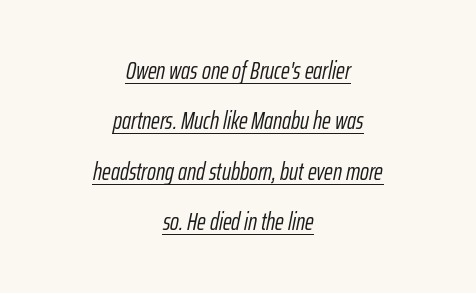
Q: Is the text bold? A: No.
Q: Is the text italic (slanted)? A: Yes, it leans right by about 12 degrees.
Q: Is the text underlined? A: Yes.
Q: How is the paragraph aligned? A: Centered.
Q: Is the spacing between letters normal or unusually wide? A: Normal.
Q: Is the spacing between lines tight, normal or loose? A: Loose.
